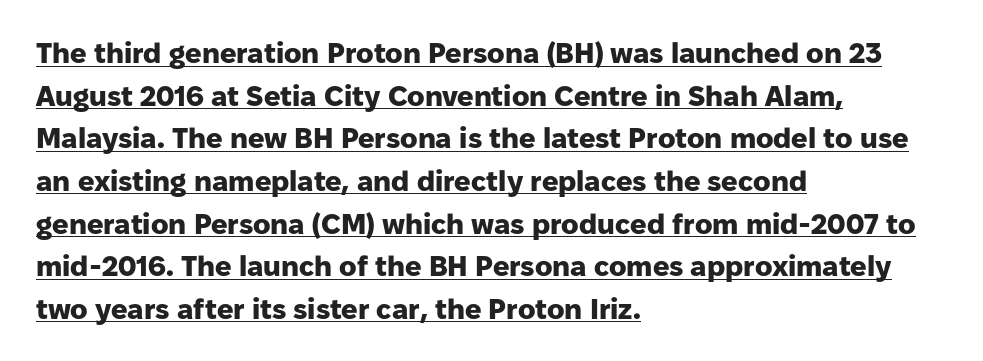
The image shows 29 px heavy sans-serif type, upright; set left-aligned, normal line spacing (1.47x), normal letter spacing, underlined; low stroke contrast and a medium x-height.
